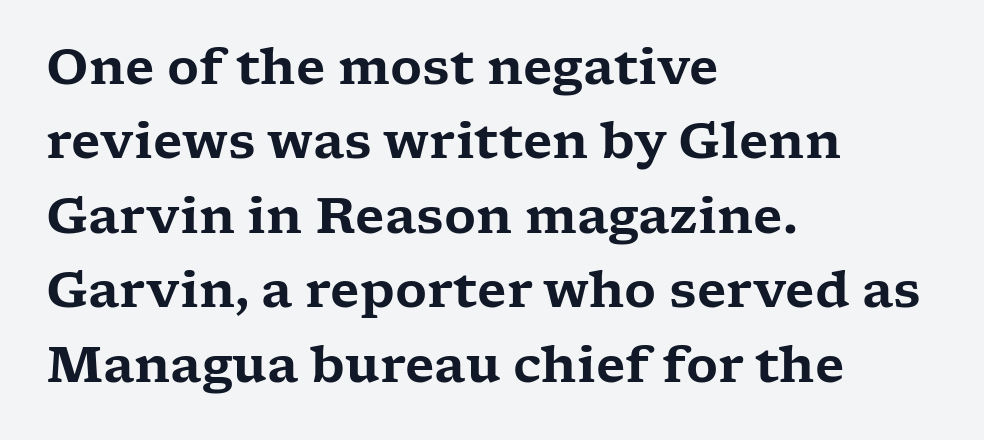
The image shows 49 px wide serif type, upright; set left-aligned, normal line spacing (1.52x), normal letter spacing, not underlined; low stroke contrast and a medium x-height.
